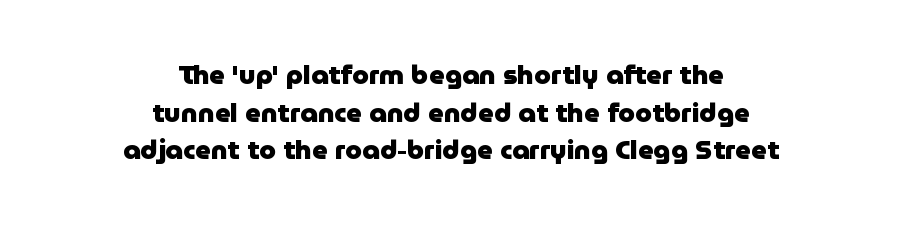
Tall strokes in this sample are plumb rather than angled. Underlining? Definitely not there. Each new line begins a customary step beneath the previous one. I'd describe the lettering as bold — thick and assertive. There is no visible air inserted between adjacent glyphs.
